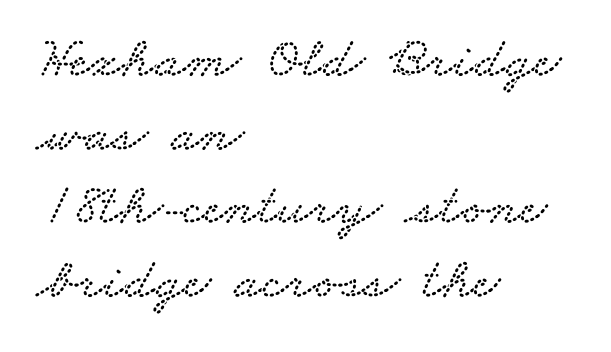
{"serif": "yes", "width": "wide", "stroke_contrast": "low", "x_height": "small", "monospaced": "no", "underline": "no", "align": "left", "line_spacing": "normal", "line_spacing_ratio": 1.27, "letter_spacing": "normal", "letter_spacing_em": 0.0, "glyph_px": 58}
